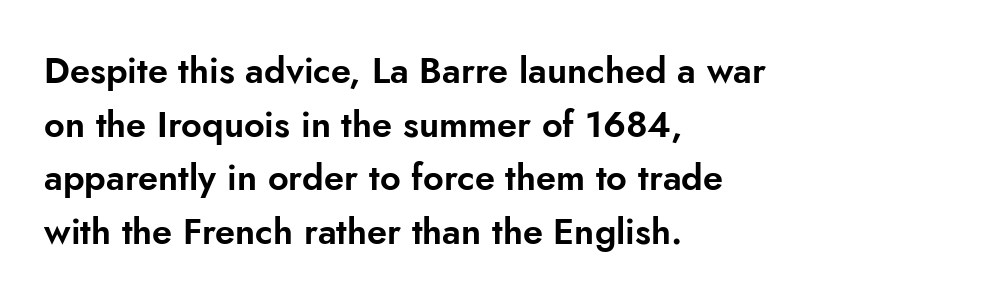
Q: Is the text italic (slanted)? A: No, it is upright.
Q: Is the typeface a serif or a sans-serif typeface? A: Sans-serif.
Q: Is the text underlined? A: No.
Q: How is the paragraph aligned? A: Left-aligned.
Q: Is the spacing between letters normal or unusually wide? A: Normal.
Q: Is the spacing between lines tight, normal or loose? A: Normal.
Q: Width (condensed, normal, or wide)? A: Normal.
Q: Stroke contrast? A: Low.
Q: x-height? A: Small.
Q: Monospaced? A: No.
